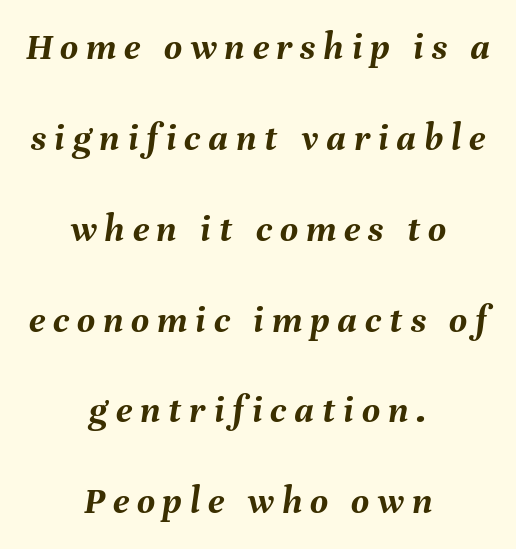
{"italic": "yes", "lean": "right", "slant_degrees": 8, "bold": "yes", "weight": "semibold", "width": "normal", "stroke_contrast": "medium", "x_height": "medium", "monospaced": "no", "underline": "no", "align": "center", "line_spacing": "loose", "line_spacing_ratio": 2.33, "letter_spacing": "wide", "letter_spacing_em": 0.2, "glyph_px": 39}
